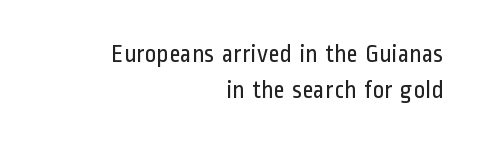
{"italic": "no", "bold": "no", "underline": "no", "align": "right", "line_spacing": "normal", "line_spacing_ratio": 1.44, "letter_spacing": "normal", "letter_spacing_em": 0.0, "glyph_px": 25}
